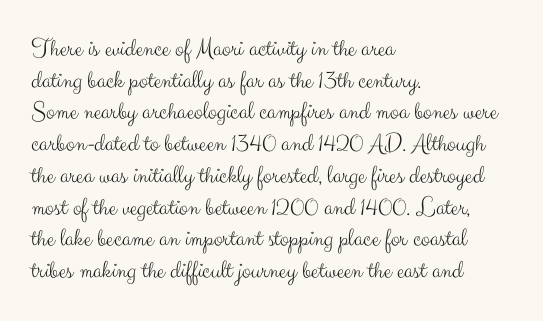
The font is comparable to plain body text, perhaps lighter. Inter-character spacing is left at the font's built-in metrics. The zone under the glyphs is completely vacant. These lines are set flush left with a ragged right edge.
